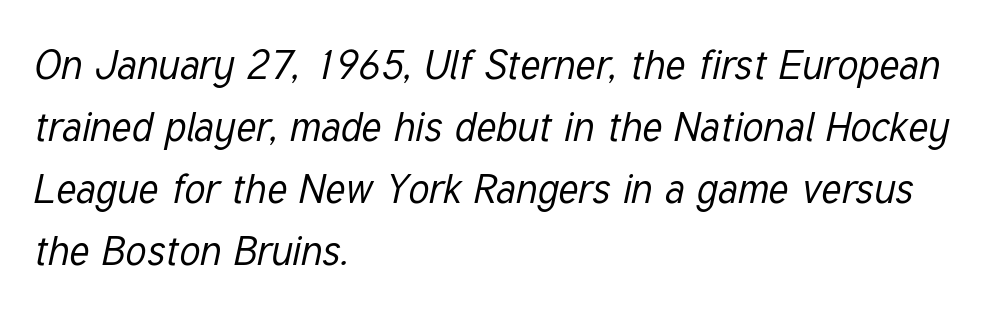
The image shows 41 px regular-weight, condensed type, italic (leaning right); set left-aligned, normal line spacing (1.51x), normal letter spacing, not underlined; low stroke contrast and a medium x-height.
